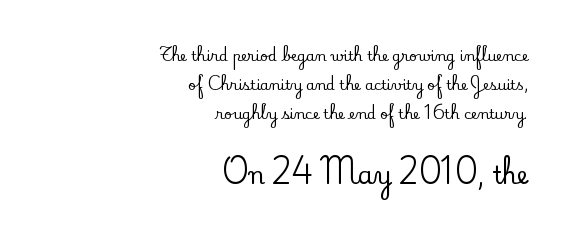
Block two is the big one; block one sits smaller above it. The space between consecutive lines is lavish. Anything drawn beneath the words? Only blank space. Italic? Not at all — the glyphs are vertical. Here the glyphs are tracked normally, forming tight word shapes. Compared with a flush-left layout, this one pins lines to the opposite, right side.
